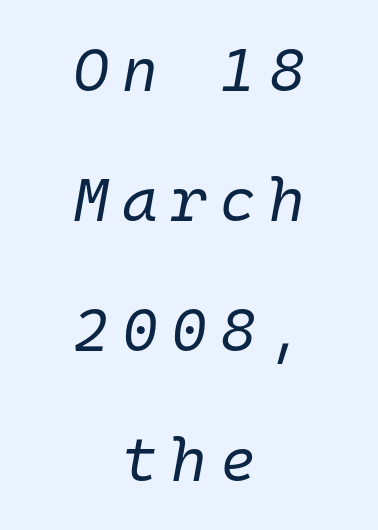
{"italic": "yes", "lean": "right", "slant_degrees": 10, "bold": "no", "weight": "regular", "width": "normal", "stroke_contrast": "low", "x_height": "medium", "monospaced": "yes", "underline": "no", "align": "center", "line_spacing": "loose", "line_spacing_ratio": 2.13, "letter_spacing": "wide", "letter_spacing_em": 0.22, "glyph_px": 61}
